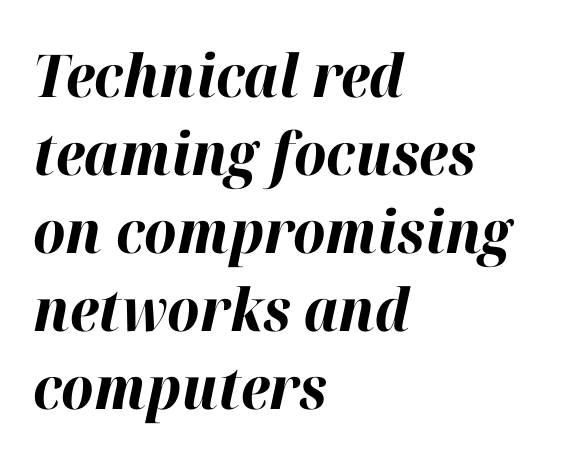
The image shows 59 px bold type, italic (leaning right); set left-aligned, normal line spacing (1.32x), normal letter spacing, not underlined; high stroke contrast and a medium x-height.
